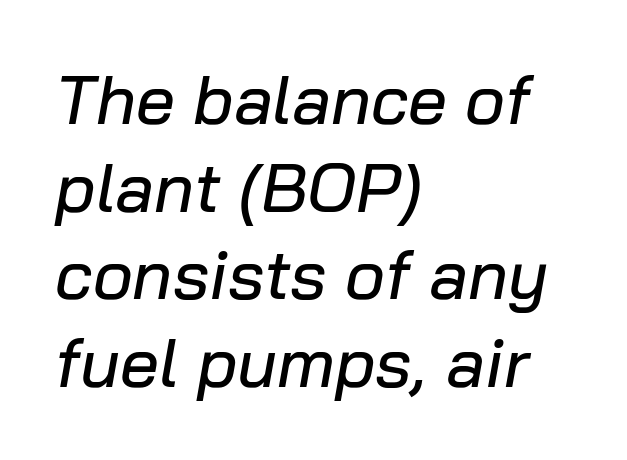
The image shows 69 px text type, italic (leaning right); set left-aligned, normal line spacing (1.27x), normal letter spacing, not underlined; low stroke contrast and a medium x-height.
